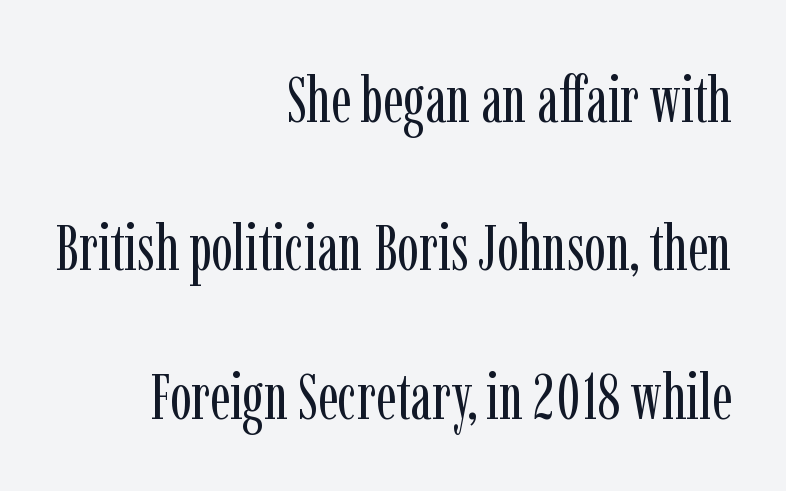
No chunkiness to these letters — they're not bold. Compared with typical body copy, the letter spacing here is the same. Honestly, the rows look like they've been pulled way apart. Designer's note — italics off, roman on.
